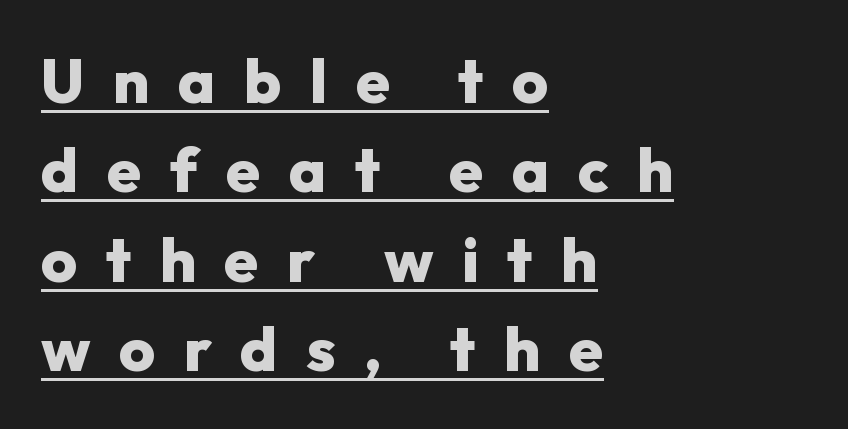
{"serif": "no", "italic": "no", "bold": "yes", "weight": "heavy", "width": "normal", "stroke_contrast": "low", "x_height": "medium", "monospaced": "no", "underline": "yes", "align": "left", "line_spacing": "normal", "line_spacing_ratio": 1.44, "letter_spacing": "wide", "letter_spacing_em": 0.46, "glyph_px": 62}
